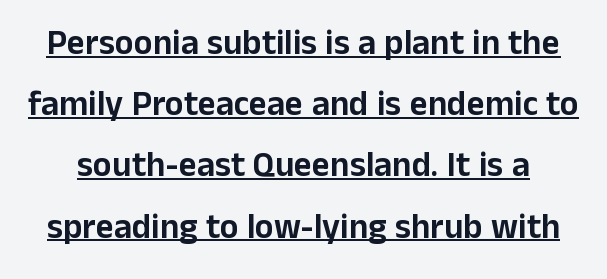
The image shows 35 px sans-serif type, upright; set line spacing 1.75x, normal letter spacing, underlined; low stroke contrast and a medium x-height.
